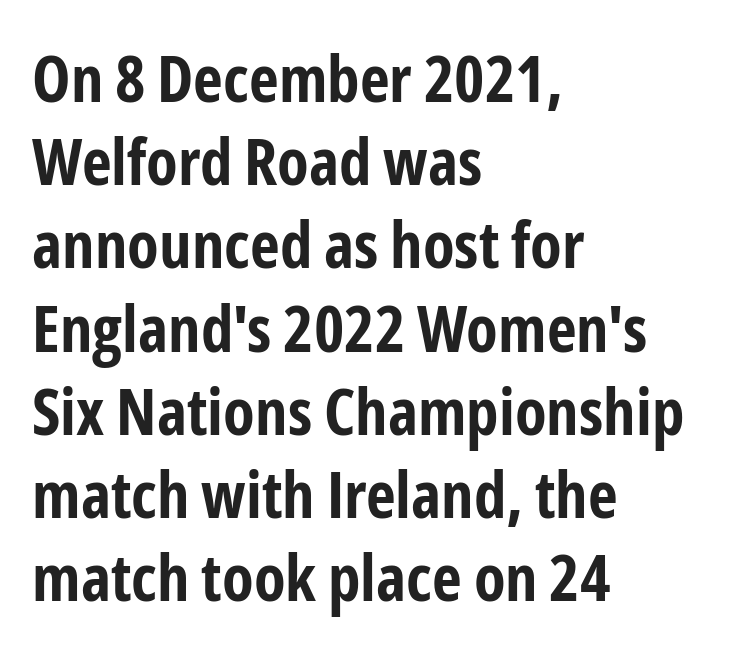
Q: Is the text bold? A: Yes.
Q: Is the text italic (slanted)? A: No, it is upright.
Q: Is the typeface a serif or a sans-serif typeface? A: Sans-serif.
Q: Is the text underlined? A: No.
Q: How is the paragraph aligned? A: Left-aligned.
Q: Is the spacing between letters normal or unusually wide? A: Normal.
Q: Is the spacing between lines tight, normal or loose? A: Normal.
Q: Width (condensed, normal, or wide)? A: Condensed.
Q: Stroke contrast? A: Low.
Q: x-height? A: Medium.
Q: Monospaced? A: No.
